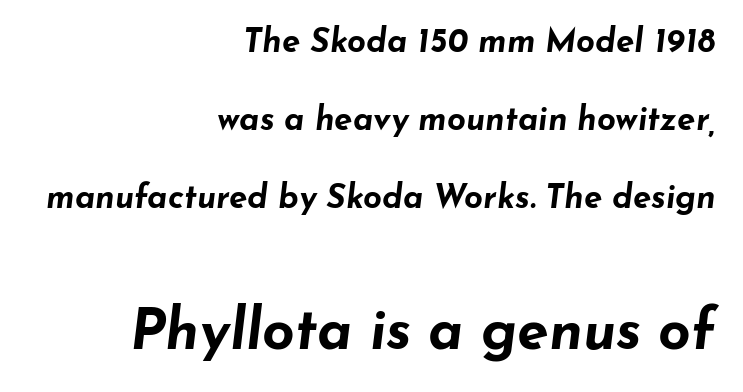
{"italic": "yes", "lean": "right", "slant_degrees": 7, "bold": "yes", "weight": "bold", "width": "wide", "stroke_contrast": "low", "x_height": "small", "monospaced": "no", "underline": "no", "align": "right", "line_spacing": "loose", "line_spacing_ratio": 2.36, "letter_spacing": "normal", "letter_spacing_em": 0.0, "larger_block": "second", "size_ratio": 1.73, "glyph_px": 57}
